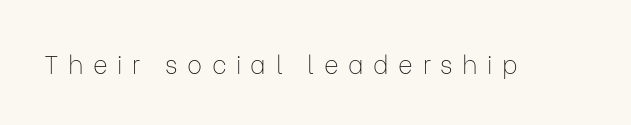
Q: Is the text bold? A: No.
Q: Is the text italic (slanted)? A: No, it is upright.
Q: Is the text underlined? A: No.
Q: Is the spacing between letters normal or unusually wide? A: Unusually wide.
